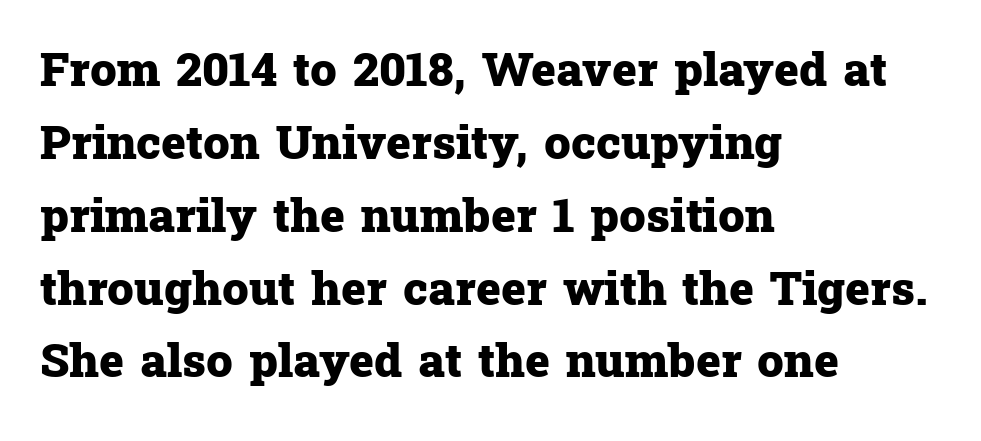
Underline: absent. Students, this is bold: see how much ink each stroke carries. Character widths vary here, with narrow letters taking less room than wide ones. You can tell from the footed stems that serif type was used.
